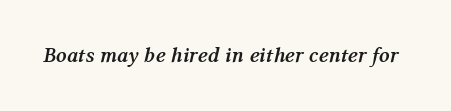
{"italic": "yes", "lean": "right", "slant_degrees": 12, "bold": "yes", "underline": "no", "letter_spacing": "normal", "letter_spacing_em": 0.0, "glyph_px": 21}
